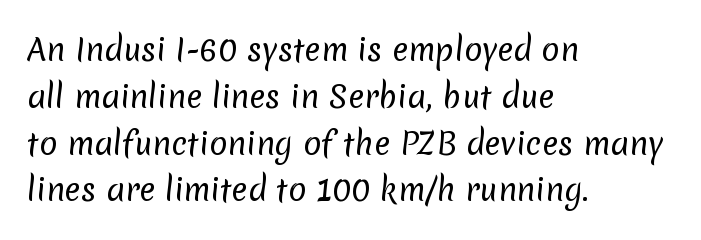
Q: Is the text bold? A: No.
Q: Is the typeface a serif or a sans-serif typeface? A: Sans-serif.
Q: Is the text underlined? A: No.
Q: How is the paragraph aligned? A: Left-aligned.
Q: Is the spacing between letters normal or unusually wide? A: Normal.
Q: Is the spacing between lines tight, normal or loose? A: Normal.
Q: Width (condensed, normal, or wide)? A: Normal.
Q: Stroke contrast? A: Low.
Q: x-height? A: Medium.
Q: Monospaced? A: No.
